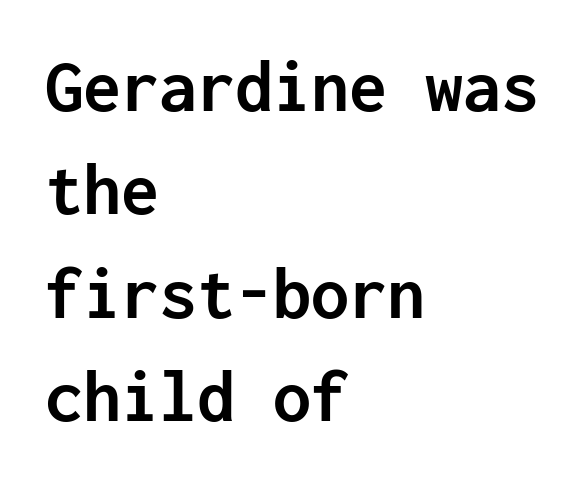
The image shows 76 px semibold sans-serif type, upright, monospaced; set left-aligned, normal line spacing (1.36x), normal letter spacing, not underlined; low stroke contrast and a medium x-height.
